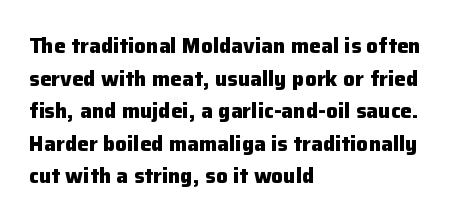
The image shows 21 px bold type, upright; set left-aligned, normal line spacing (1.55x), normal letter spacing, not underlined.
